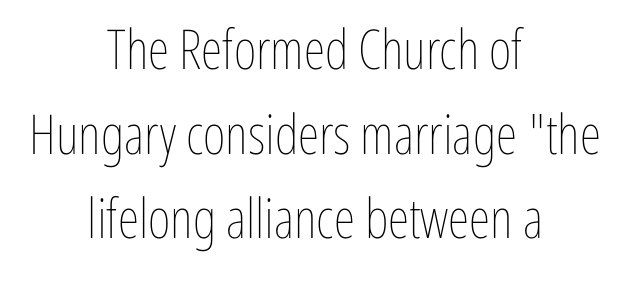
The rows are spaced the way most documents space them. Character widths vary here, with narrow letters taking less room than wide ones. The paragraph shown floats in the horizontal middle. The type is set solid horizontally, with unmodified tracking. Style check: upright. Summary of weight: not heavy and not bold.
